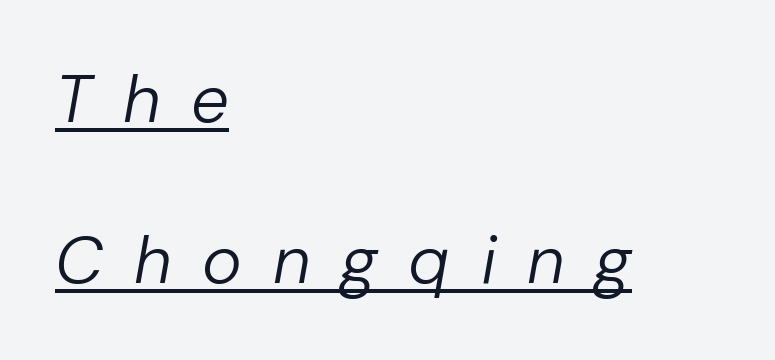
The image shows 67 px regular-weight type, italic (leaning right); set left-aligned, loose line spacing (2.41x), unusually wide letter spacing (+0.46 em), underlined; low stroke contrast and a medium x-height.
